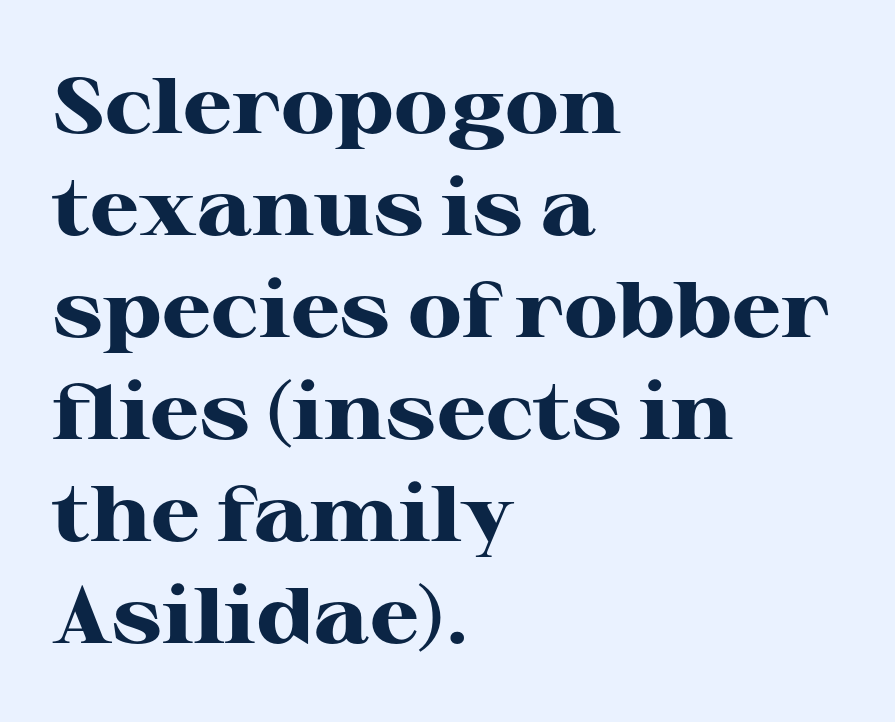
These lines are rendered in a variable-pitch font. These lines carry a lot of weight — the face is fully bold. Every row of glyphs begins at an identical x-position on the left. Words float on clear page, feet unadorned. How would I describe the line gaps? Plain and ordinary.
